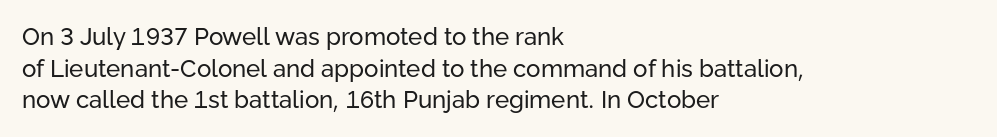
{"italic": "no", "bold": "no", "underline": "no", "align": "left", "line_spacing": "normal", "line_spacing_ratio": 1.32, "letter_spacing": "normal", "letter_spacing_em": 0.0, "glyph_px": 24}
